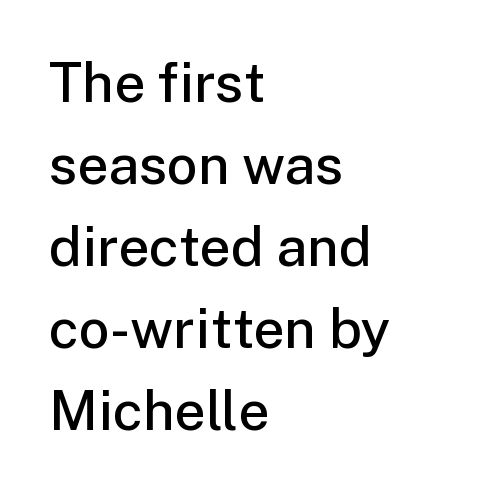
{"serif": "no", "italic": "no", "bold": "semi", "weight": "semibold", "width": "normal", "stroke_contrast": "low", "x_height": "medium", "monospaced": "no", "underline": "no", "align": "left", "line_spacing": "normal", "line_spacing_ratio": 1.49, "letter_spacing": "normal", "letter_spacing_em": 0.0, "glyph_px": 55}
